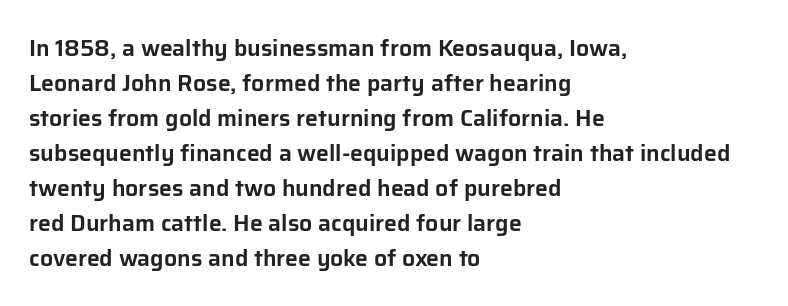
Left-aligned paragraph, ragged on the right. This sample uses an upright cut, with every glyph sitting square on the baseline. Only glyphs here, with clear space below each row. In terms of letterspacing, this is plain default setting. The line-height multiplier appears to be the usual default.
